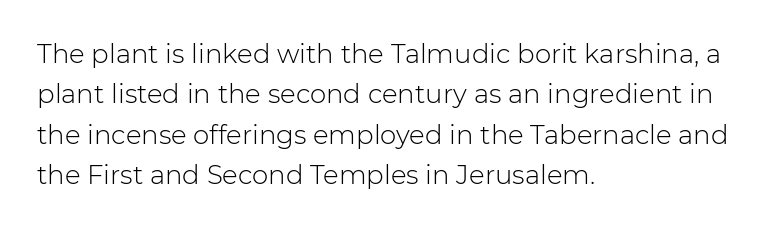
{"italic": "no", "bold": "no", "underline": "no", "align": "left", "line_spacing": "normal", "line_spacing_ratio": 1.55, "letter_spacing": "normal", "letter_spacing_em": 0.0, "glyph_px": 26}
